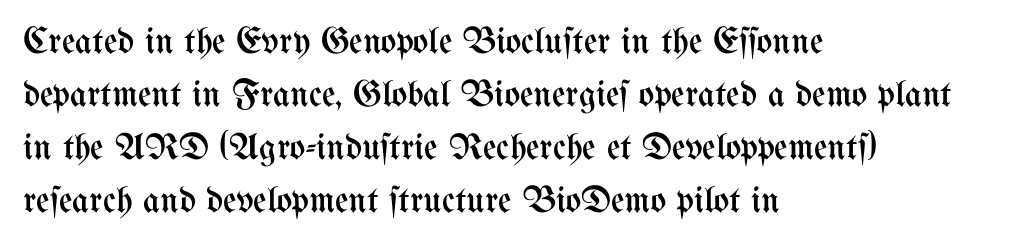
Is there any slant? The stems are plumb. Clear beneath every line of the passage. Default kerning and tracking; the words read as compact shapes. These lines are set flush left with a ragged right edge. You could not count columns in this text — the font is proportionally spaced. Regarding leading, the lines here are spaced in the standard way.
